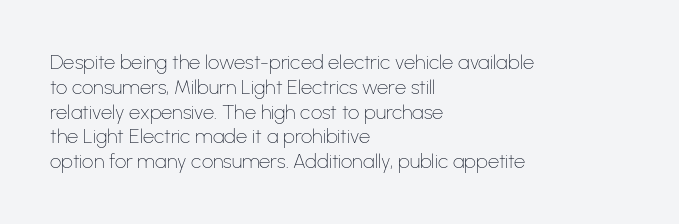
{"italic": "no", "bold": "no", "underline": "no", "align": "left", "line_spacing_ratio": 1.24, "letter_spacing": "normal", "letter_spacing_em": 0.0, "glyph_px": 20}
